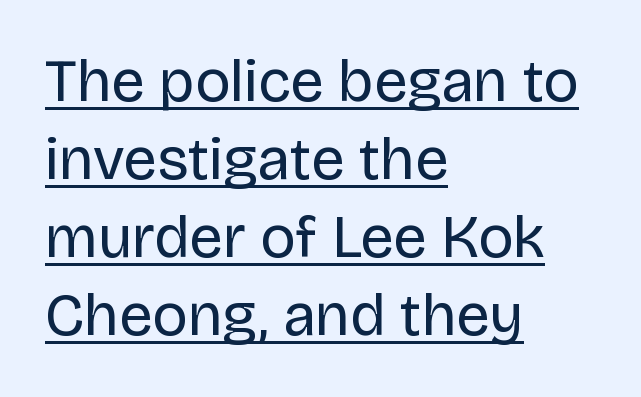
The image shows 60 px regular-weight sans-serif type, upright; set left-aligned, normal line spacing (1.3x), normal letter spacing, underlined; low stroke contrast and a large x-height.
